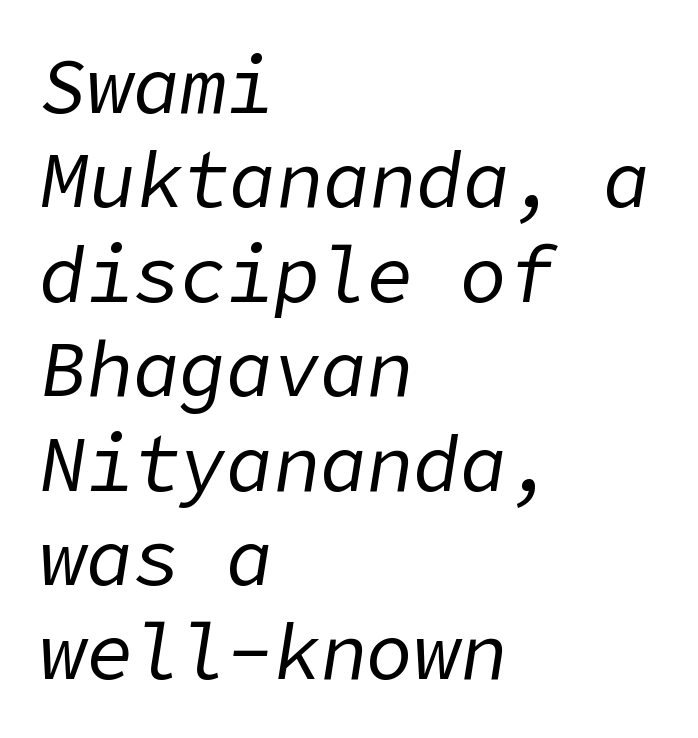
Honestly, the letter spacing is just normal — you wouldn't notice it. Decoration check: the copy has no underline. The letterforms sit at book weight or below. A typesetter would mark this as italic. Line beginnings align vertically; line endings do not.
